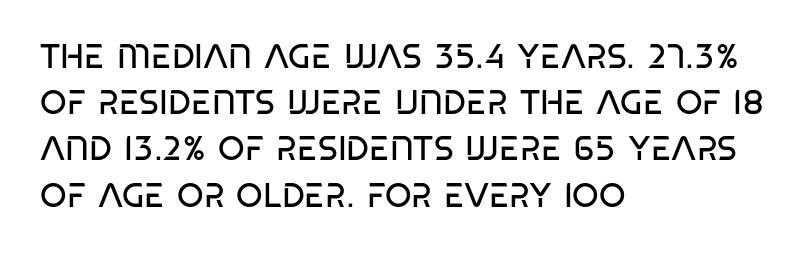
Q: Is the text bold? A: No.
Q: Is the typeface a serif or a sans-serif typeface? A: Sans-serif.
Q: Is the text underlined? A: No.
Q: How is the paragraph aligned? A: Left-aligned.
Q: Is the spacing between letters normal or unusually wide? A: Normal.
Q: Is the spacing between lines tight, normal or loose? A: Normal.
Q: Width (condensed, normal, or wide)? A: Condensed.
Q: Stroke contrast? A: Low.
Q: x-height? A: Large.
Q: Monospaced? A: No.
